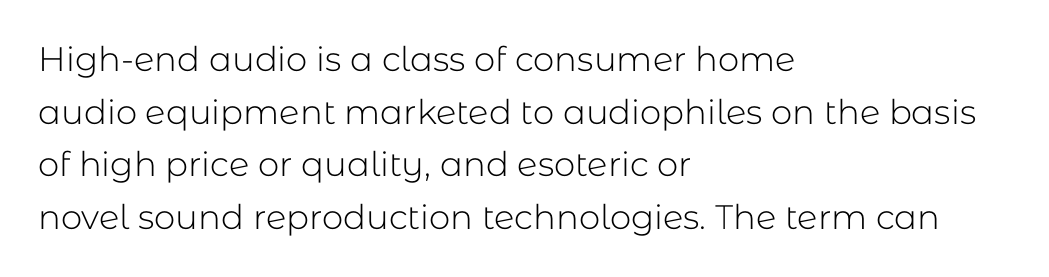
Q: Is the text bold? A: No.
Q: Is the text italic (slanted)? A: No, it is upright.
Q: Is the typeface a serif or a sans-serif typeface? A: Sans-serif.
Q: Is the text underlined? A: No.
Q: How is the paragraph aligned? A: Left-aligned.
Q: Is the spacing between letters normal or unusually wide? A: Normal.
Q: Is the spacing between lines tight, normal or loose? A: Normal.
Q: Width (condensed, normal, or wide)? A: Normal.
Q: Stroke contrast? A: Low.
Q: x-height? A: Medium.
Q: Monospaced? A: No.
